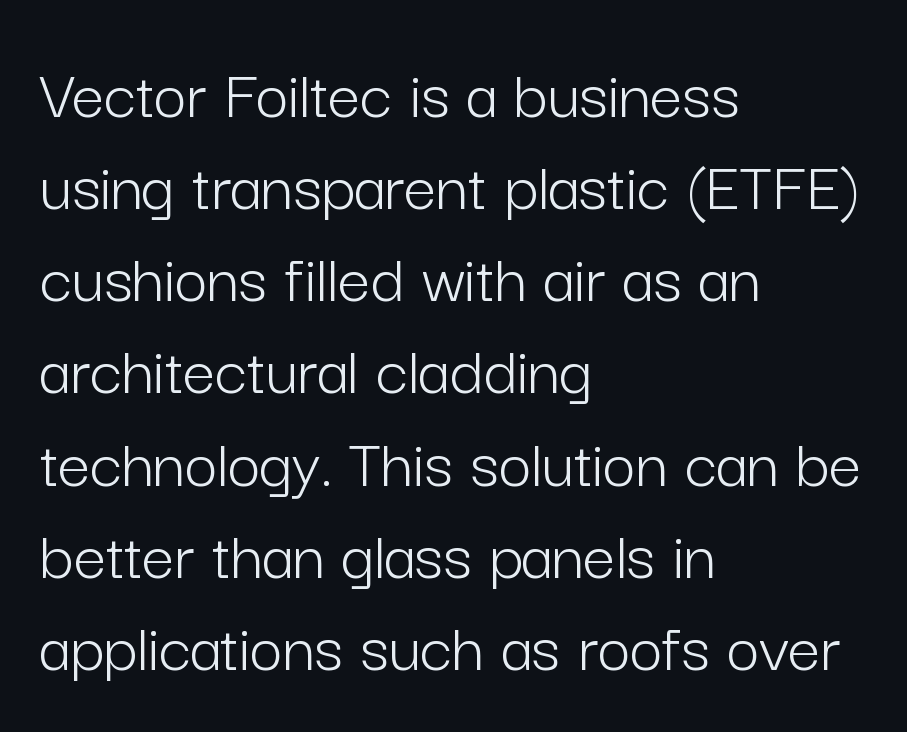
Q: Is the text bold? A: No.
Q: Is the text italic (slanted)? A: No, it is upright.
Q: Is the typeface a serif or a sans-serif typeface? A: Sans-serif.
Q: Is the text underlined? A: No.
Q: How is the paragraph aligned? A: Left-aligned.
Q: Is the spacing between letters normal or unusually wide? A: Normal.
Q: Is the spacing between lines tight, normal or loose? A: Normal.
Q: Width (condensed, normal, or wide)? A: Normal.
Q: Stroke contrast? A: Low.
Q: x-height? A: Medium.
Q: Monospaced? A: No.
